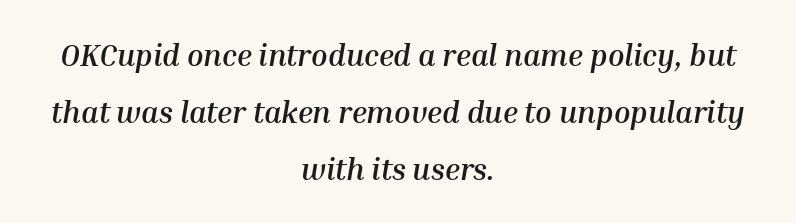
Rendered with sloped, italic letterforms. The rendering uses a bold face; every stroke is thick and dark. Spacing verdict: proportional, widths tailored to each character. Honestly, the letter spacing is just normal — you wouldn't notice it. Regarding leading, the lines here are spaced well apart.
